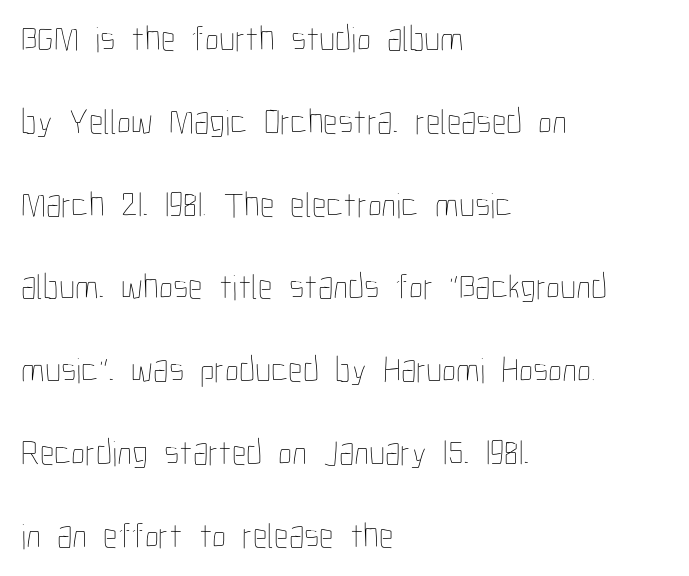
The image shows 36 px thin, condensed type, upright; set left-aligned, loose line spacing (2.3x), normal letter spacing, not underlined; low stroke contrast and a medium x-height.
